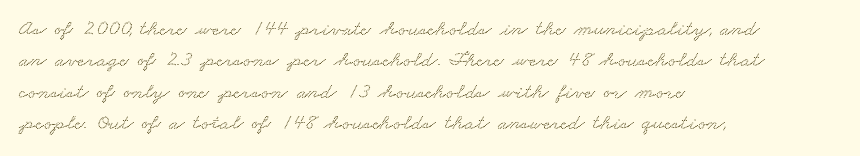
Q: Is the text underlined? A: No.
Q: How is the paragraph aligned? A: Left-aligned.
Q: Is the spacing between letters normal or unusually wide? A: Normal.
Q: Is the spacing between lines tight, normal or loose? A: Normal.
